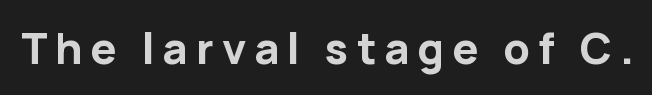
The strip under each line holds only bare page. In terms of letterform style, serifs are entirely absent. Ordinary non-slanted type is in use. Weight check: bold — yes, fully. Here the designer chose a conventional face with non-uniform glyph widths.
